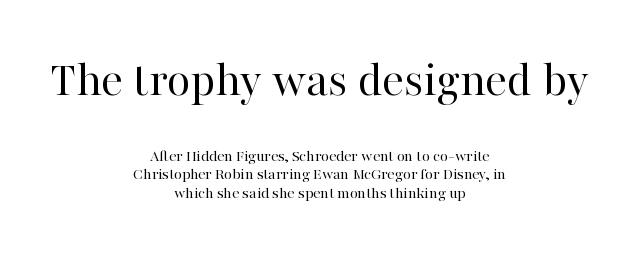
Q: Is the text bold? A: No.
Q: Is the text italic (slanted)? A: No, it is upright.
Q: Is the typeface a serif or a sans-serif typeface? A: Serif.
Q: Is the text underlined? A: No.
Q: How is the paragraph aligned? A: Centered.
Q: Is the spacing between letters normal or unusually wide? A: Normal.
Q: Is the spacing between lines tight, normal or loose? A: Tight.
Q: Which block of text is set in a larger size, the first (top) or the second (bottom)? A: The first (top) one.
Q: Width (condensed, normal, or wide)? A: Normal.
Q: Stroke contrast? A: High.
Q: x-height? A: Medium.
Q: Monospaced? A: No.
